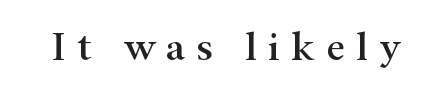
{"serif": "yes", "italic": "no", "width": "wide", "stroke_contrast": "high", "x_height": "small", "monospaced": "no", "underline": "no", "letter_spacing": "wide", "letter_spacing_em": 0.27, "glyph_px": 41}
